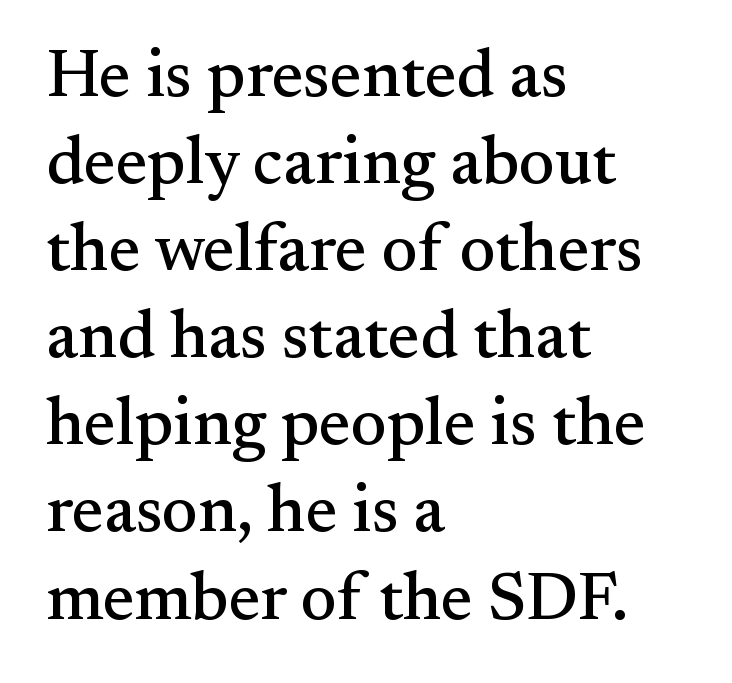
The image shows 67 px serif type, upright; set left-aligned, normal line spacing (1.3x), normal letter spacing, not underlined; medium stroke contrast and a small x-height.
